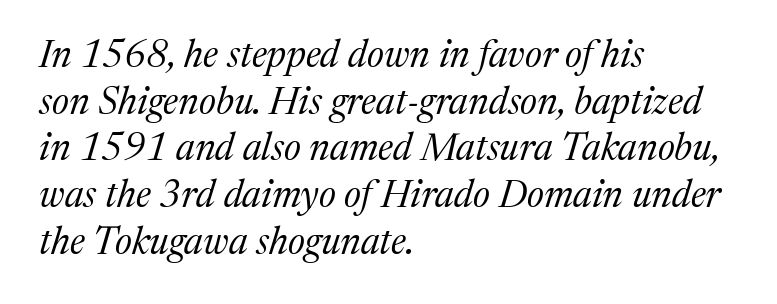
Q: Is the text bold? A: No.
Q: Is the text italic (slanted)? A: Yes, it leans right by about 17 degrees.
Q: Is the typeface a serif or a sans-serif typeface? A: Serif.
Q: Is the text underlined? A: No.
Q: How is the paragraph aligned? A: Left-aligned.
Q: Is the spacing between letters normal or unusually wide? A: Normal.
Q: Width (condensed, normal, or wide)? A: Normal.
Q: Stroke contrast? A: Medium.
Q: x-height? A: Medium.
Q: Monospaced? A: No.
